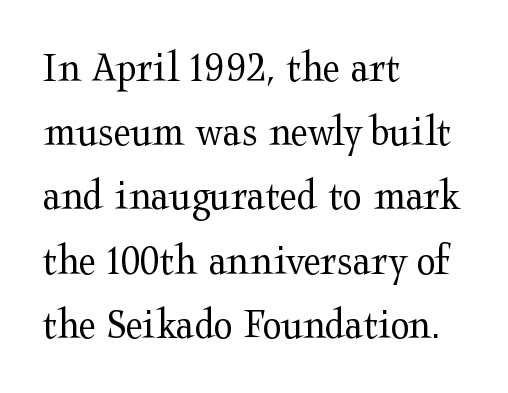
Q: Is the text bold? A: No.
Q: Is the text italic (slanted)? A: No, it is upright.
Q: Is the typeface a serif or a sans-serif typeface? A: Serif.
Q: Is the text underlined? A: No.
Q: How is the paragraph aligned? A: Left-aligned.
Q: Is the spacing between letters normal or unusually wide? A: Normal.
Q: Is the spacing between lines tight, normal or loose? A: Normal.
Q: Width (condensed, normal, or wide)? A: Wide.
Q: Stroke contrast? A: Medium.
Q: x-height? A: Medium.
Q: Monospaced? A: No.
